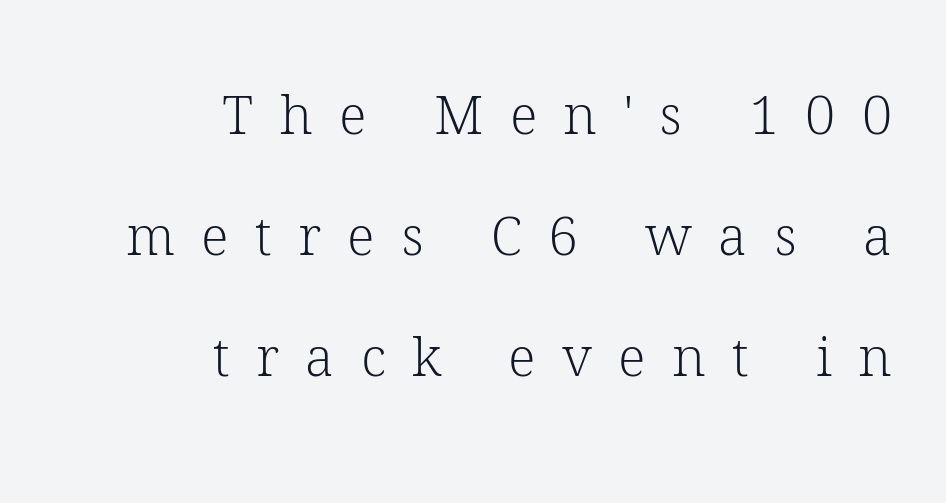
Q: Is the text bold? A: No.
Q: Is the text italic (slanted)? A: No, it is upright.
Q: Is the typeface a serif or a sans-serif typeface? A: Serif.
Q: Is the text underlined? A: No.
Q: How is the paragraph aligned? A: Right-aligned.
Q: Is the spacing between letters normal or unusually wide? A: Unusually wide.
Q: Is the spacing between lines tight, normal or loose? A: Loose.
Q: Width (condensed, normal, or wide)? A: Normal.
Q: Stroke contrast? A: Low.
Q: x-height? A: Medium.
Q: Monospaced? A: No.
